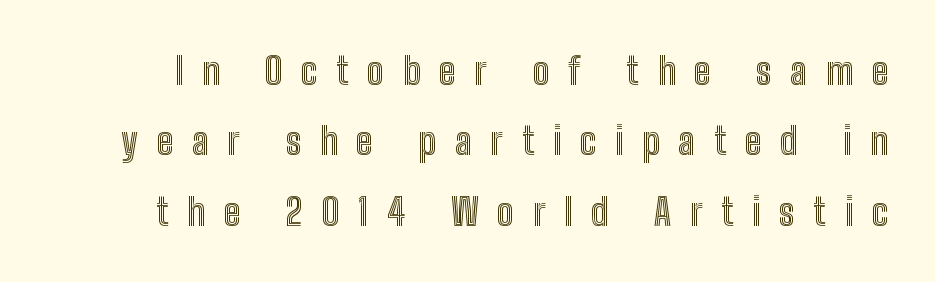
Every stem runs plumb, perpendicular to the baseline. Do the characters align in a grid? No, the font is proportional. The space beneath each line is pristine and unruled. The horizontal fit of the characters is loose and conspicuously gappy.
